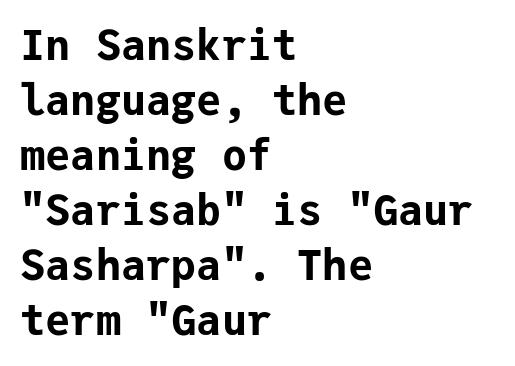
{"serif": "no", "italic": "no", "bold": "yes", "weight": "bold", "width": "normal", "stroke_contrast": "low", "x_height": "medium", "monospaced": "yes", "underline": "no", "align": "left", "line_spacing": "normal", "line_spacing_ratio": 1.31, "letter_spacing": "normal", "letter_spacing_em": 0.0, "glyph_px": 42}
